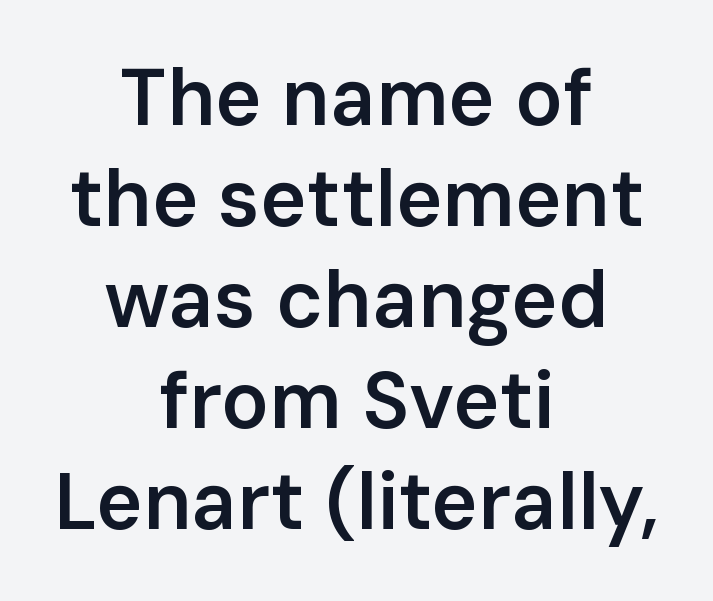
Q: Is the text bold? A: Semi-bold.
Q: Is the text italic (slanted)? A: No, it is upright.
Q: Is the typeface a serif or a sans-serif typeface? A: Sans-serif.
Q: Is the text underlined? A: No.
Q: How is the paragraph aligned? A: Centered.
Q: Is the spacing between letters normal or unusually wide? A: Normal.
Q: Is the spacing between lines tight, normal or loose? A: Normal.
Q: Width (condensed, normal, or wide)? A: Normal.
Q: Stroke contrast? A: Low.
Q: x-height? A: Medium.
Q: Monospaced? A: No.
